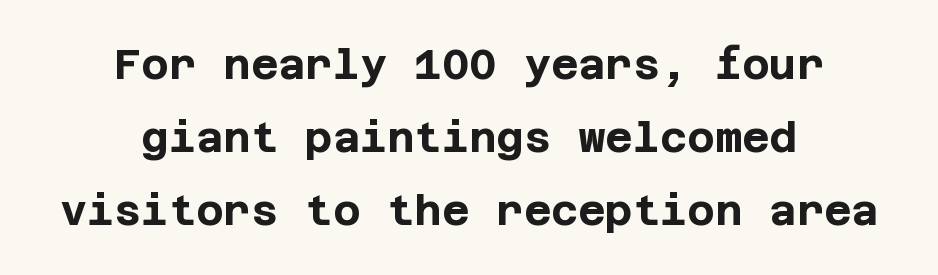
Q: Is the text bold? A: Yes.
Q: Is the text italic (slanted)? A: No, it is upright.
Q: Is the typeface a serif or a sans-serif typeface? A: Sans-serif.
Q: Is the text underlined? A: No.
Q: How is the paragraph aligned? A: Centered.
Q: Is the spacing between letters normal or unusually wide? A: Normal.
Q: Width (condensed, normal, or wide)? A: Normal.
Q: Stroke contrast? A: Low.
Q: x-height? A: Large.
